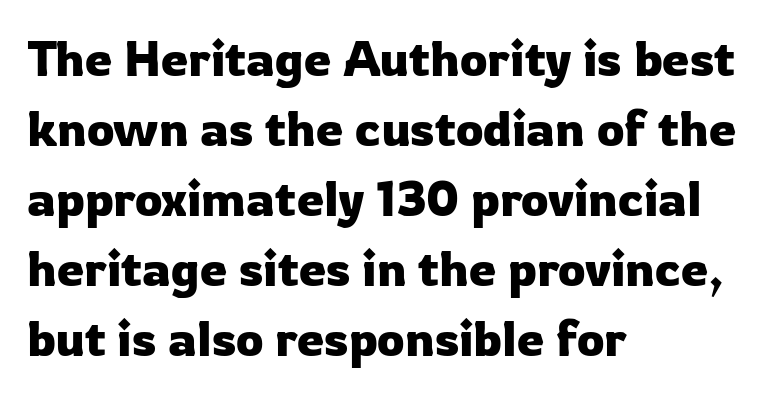
A typesetter would call this leading conventional body-copy spacing. The font's upright variant was chosen for this text. The letters advance in unequal steps, a hallmark of proportional type. Is the block centered? No — it sits flush against the left margin. No extra tracking has been applied to these lines. The gap between lines stays unmarked.
